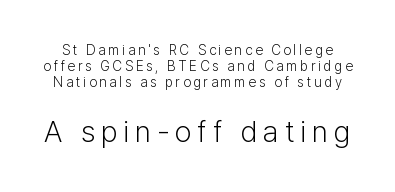
Ordinary non-slanted type is in use. Here the second block reads like a headline and the first like body copy. Nobody drew a line under any word here. The leading is snug, giving the passage a crowded texture. Looks like regular typesetting: each glyph gets only the width it needs. Stems and bowls with no extra thickness — not bold.
